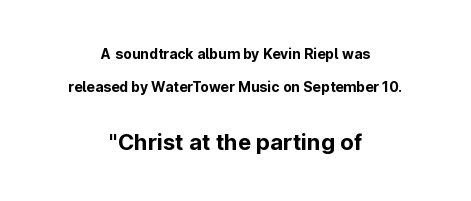
Words appear dense and cohesive because spacing is normal. The line-height multiplier appears high, well above default. Look at the glyph heights: the lower group is clearly the bigger setting. Quick note: underline off. Emphasis by weight is at full strength: bold.
